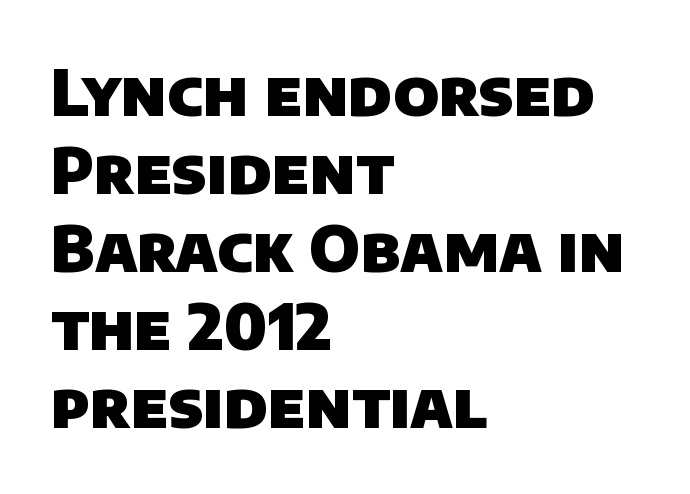
These lines are rendered in a variable-pitch font. Each letter's strokes conclude bluntly, with no projecting serifs. Each line starts at the same left margin while the right side varies. Plain, unruled lines of type.
